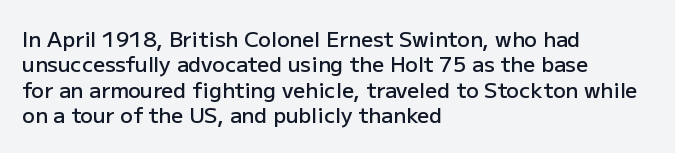
Q: Is the text bold? A: Semi-bold.
Q: Is the text italic (slanted)? A: No, it is upright.
Q: Is the text underlined? A: No.
Q: How is the paragraph aligned? A: Left-aligned.
Q: Is the spacing between letters normal or unusually wide? A: Normal.
